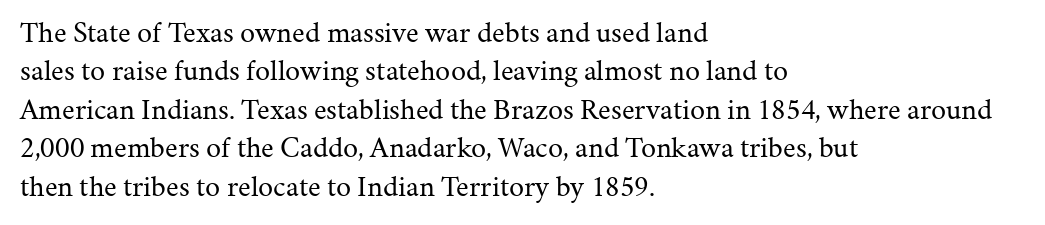
Q: Is the text bold? A: No.
Q: Is the text italic (slanted)? A: No, it is upright.
Q: Is the typeface a serif or a sans-serif typeface? A: Serif.
Q: Is the text underlined? A: No.
Q: How is the paragraph aligned? A: Left-aligned.
Q: Is the spacing between letters normal or unusually wide? A: Normal.
Q: Is the spacing between lines tight, normal or loose? A: Normal.
Q: Width (condensed, normal, or wide)? A: Normal.
Q: Stroke contrast? A: Medium.
Q: x-height? A: Medium.
Q: Monospaced? A: No.
